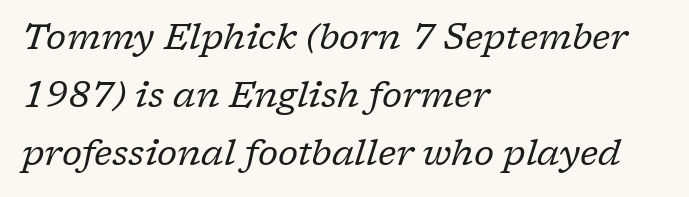
The image shows 36 px regular-weight serif type, italic (leaning right); set left-aligned, normal line spacing (1.61x), normal letter spacing, not underlined; low stroke contrast and a medium x-height.
